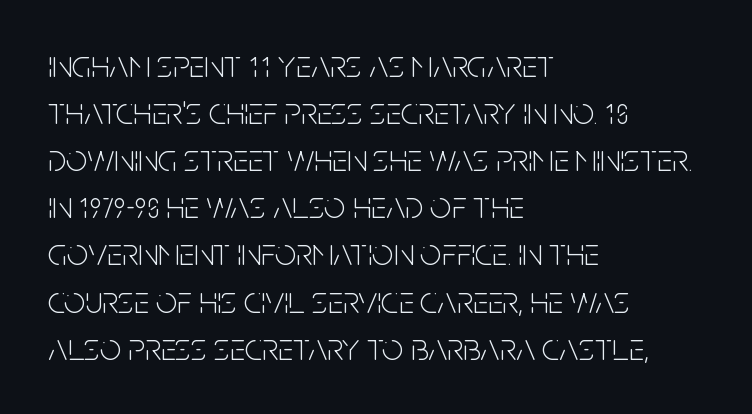
Short note: letters normally spaced. Proportional: the letters do not fall into vertical columns. The compositor pushed each line to the left boundary. Glance below the letters and you will spot only blank space. The type sits square on the baseline with zero lean. Is this a heavy cut? Hardly; it is regular or lighter.
